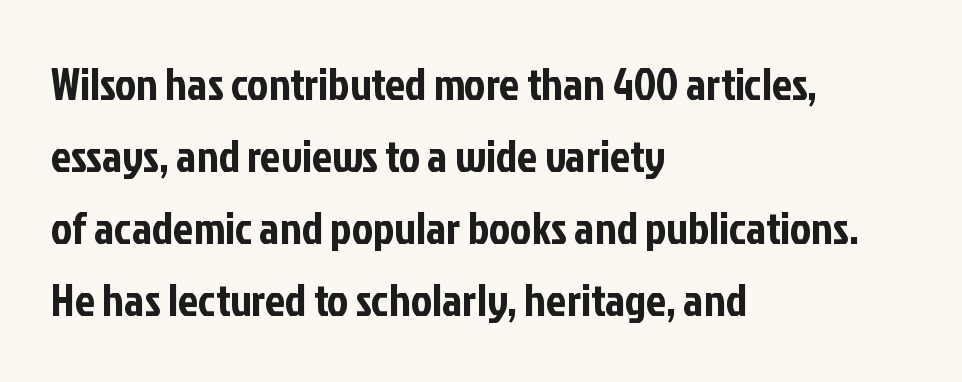
The face used here is a sans, in the tradition of grotesques and geometrics. Line starts are locked; line ends wander. The rows are spaced the way most documents space them. Anything drawn beneath the words? Only blank space.
